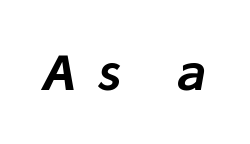
This is oblique type, the kind used for emphasis or titles. The letterforms stand isolated, each surrounded by extra space. Letters rest on an invisible, unmarked baseline. The face used here is proportionally spaced, like ordinary book or web type.
